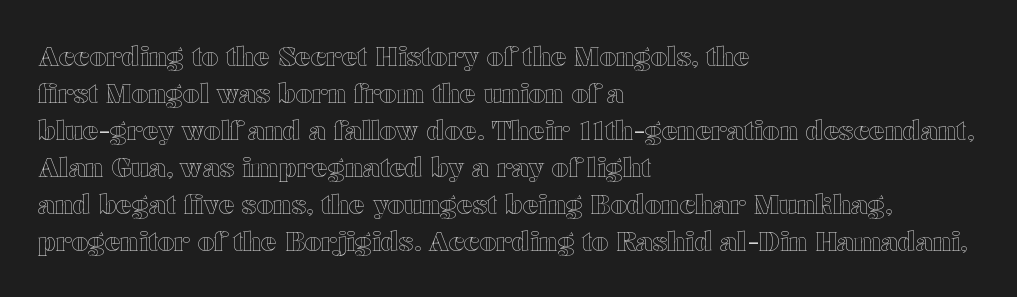
{"italic": "no", "underline": "no", "align": "left", "line_spacing": "normal", "line_spacing_ratio": 1.42, "letter_spacing": "normal", "letter_spacing_em": 0.0, "glyph_px": 26}
